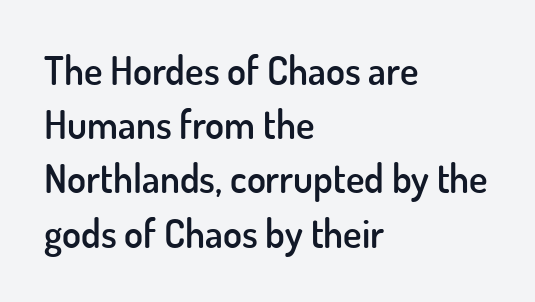
The image shows 39 px semibold sans-serif type, upright; set left-aligned, normal line spacing (1.39x), normal letter spacing, not underlined; low stroke contrast and a small x-height.
